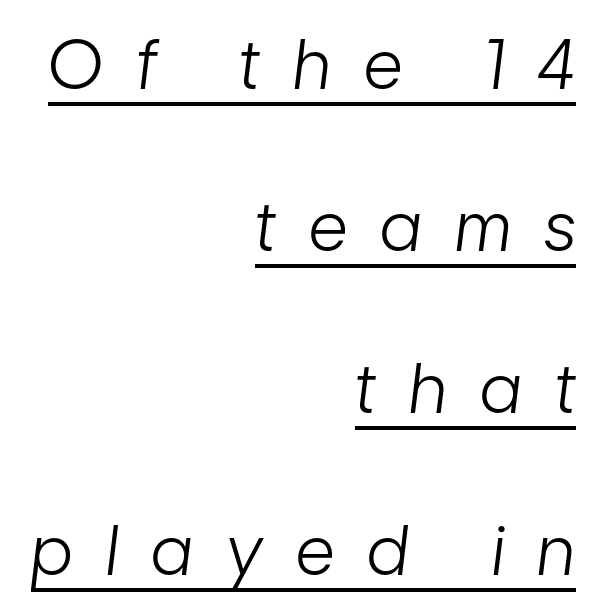
The image shows 68 px light, condensed type, italic (leaning right); set right-aligned, loose line spacing (2.38x), unusually wide letter spacing (+0.49 em), underlined; low stroke contrast and a medium x-height.
